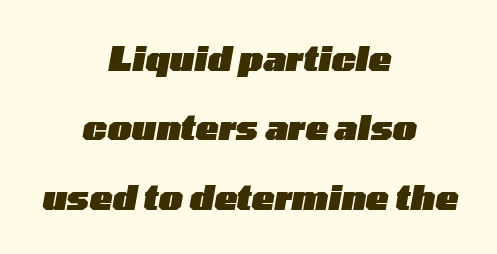
{"italic": "yes", "lean": "right", "slant_degrees": 10, "bold": "yes", "weight": "heavy", "width": "wide", "stroke_contrast": "low", "x_height": "medium", "monospaced": "no", "underline": "no", "align": "center", "line_spacing": "loose", "line_spacing_ratio": 2.04, "letter_spacing": "normal", "letter_spacing_em": 0.0, "glyph_px": 34}
